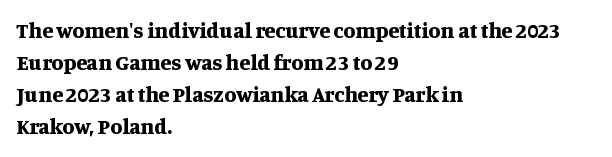
Q: Is the text bold? A: Yes.
Q: Is the text italic (slanted)? A: No, it is upright.
Q: Is the text underlined? A: No.
Q: How is the paragraph aligned? A: Left-aligned.
Q: Is the spacing between letters normal or unusually wide? A: Normal.
Q: Is the spacing between lines tight, normal or loose? A: Normal.
